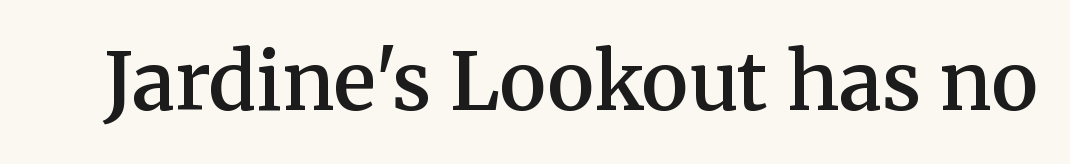
Here the designer chose a conventional face with non-uniform glyph widths. The string is rendered with underlining switched off. Little horizontal feet cap the strokes, marking this as serif type. This is moderately heavy type, rendered in semibold. The letters stand straight up with perfectly vertical stems.
